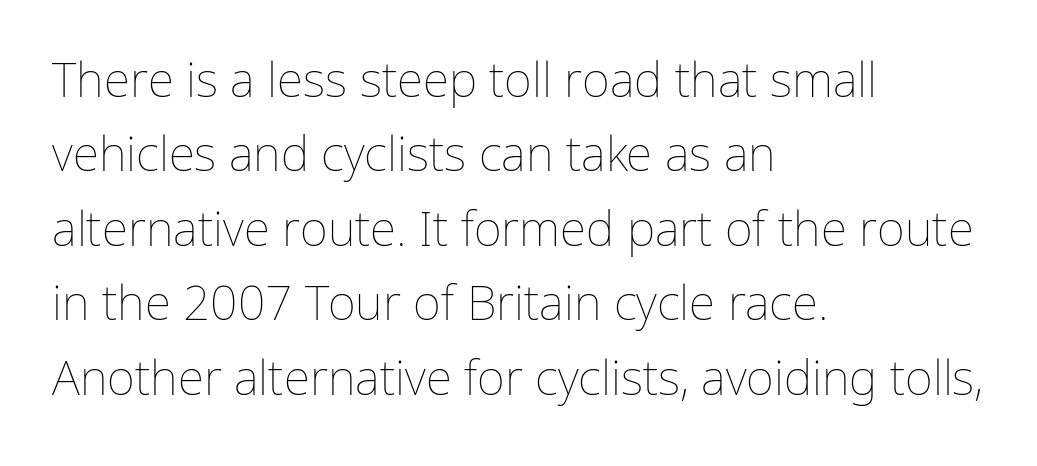
Q: Is the text bold? A: No.
Q: Is the text italic (slanted)? A: No, it is upright.
Q: Is the text underlined? A: No.
Q: How is the paragraph aligned? A: Left-aligned.
Q: Is the spacing between letters normal or unusually wide? A: Normal.
Q: Is the spacing between lines tight, normal or loose? A: Normal.
Q: Width (condensed, normal, or wide)? A: Normal.
Q: Stroke contrast? A: Low.
Q: x-height? A: Medium.
Q: Monospaced? A: No.
